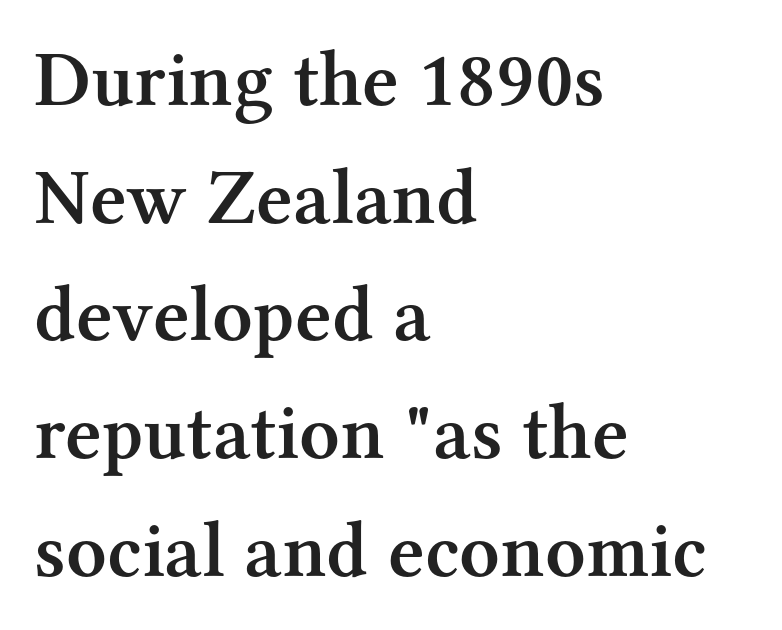
Type style note: has serifs. Which margin do the lines hug? The left one — the right edge is uneven. Proportional: the letters do not fall into vertical columns. The gaps between neighbouring characters are ordinary and unremarkable. Heft: intermediate — a semibold.
